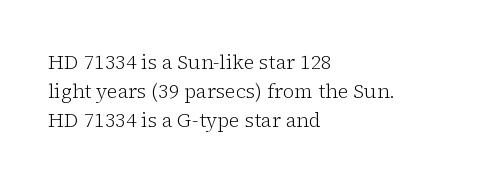
Q: Is the text bold? A: No.
Q: Is the text italic (slanted)? A: No, it is upright.
Q: Is the text underlined? A: No.
Q: How is the paragraph aligned? A: Left-aligned.
Q: Is the spacing between letters normal or unusually wide? A: Normal.
Q: Is the spacing between lines tight, normal or loose? A: Normal.
